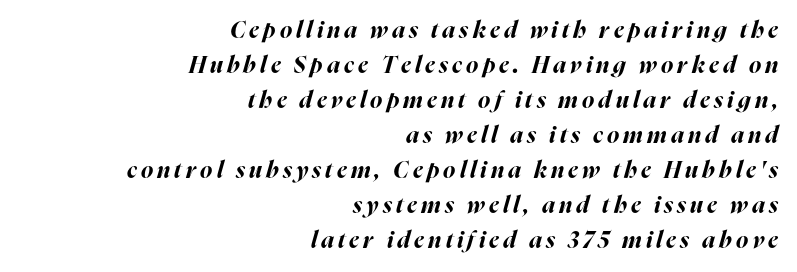
The glyphs have the mass of a bold cut. Compared with ordinary roman type, these characters are visibly tilted. Which margin do the lines hug? The right one — the left edge is uneven. Evenly set lines give the paragraph a standard silhouette. The passage shown is not underscored anywhere.
